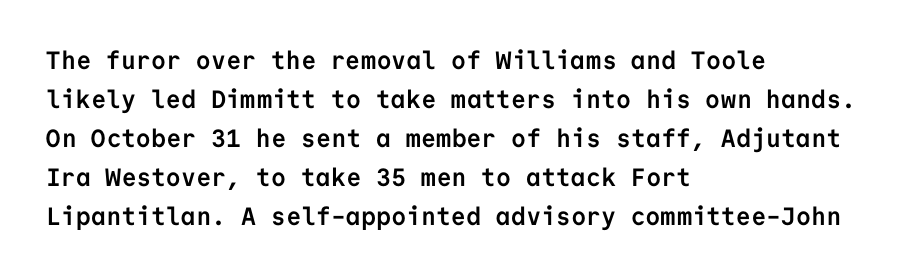
The image shows 25 px bold type, upright; set left-aligned, normal line spacing (1.56x), normal letter spacing, not underlined.
